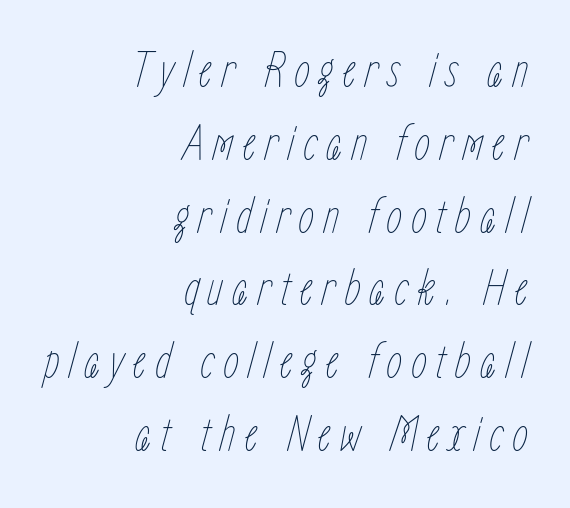
Q: Is the text bold? A: No.
Q: Is the text italic (slanted)? A: Yes, it leans right by about 15 degrees.
Q: Is the text underlined? A: No.
Q: How is the paragraph aligned? A: Right-aligned.
Q: Is the spacing between lines tight, normal or loose? A: Normal.
Q: Width (condensed, normal, or wide)? A: Condensed.
Q: Stroke contrast? A: Low.
Q: x-height? A: Medium.
Q: Monospaced? A: No.
